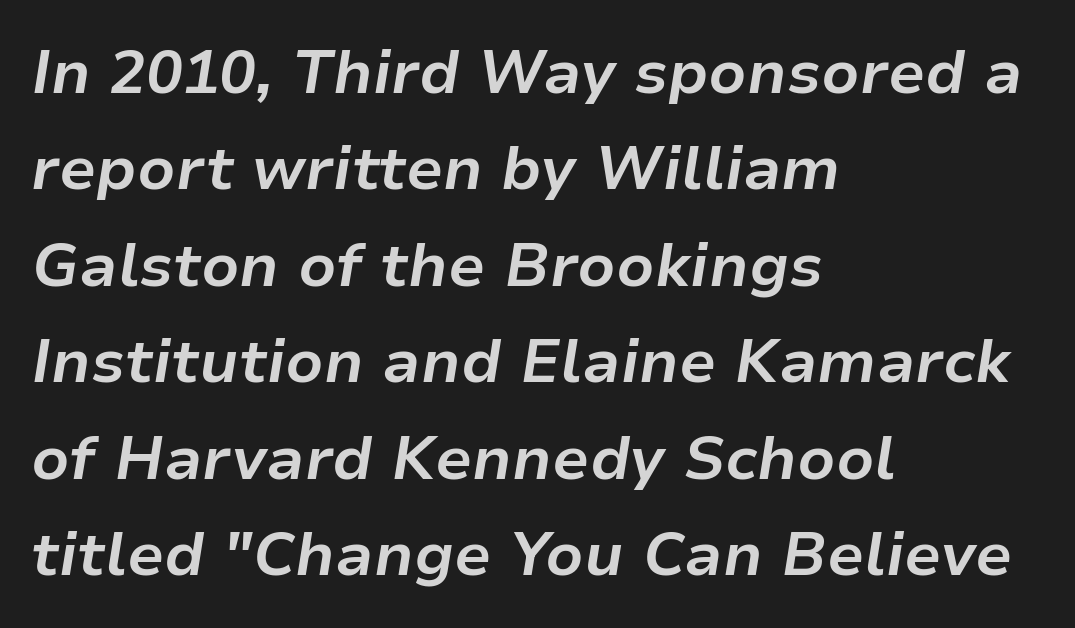
{"italic": "yes", "lean": "right", "slant_degrees": 9, "bold": "yes", "weight": "bold", "width": "normal", "stroke_contrast": "low", "x_height": "medium", "monospaced": "no", "underline": "no", "align": "left", "line_spacing": "normal", "line_spacing_ratio": 1.58, "letter_spacing": "normal", "letter_spacing_em": 0.0, "glyph_px": 61}
